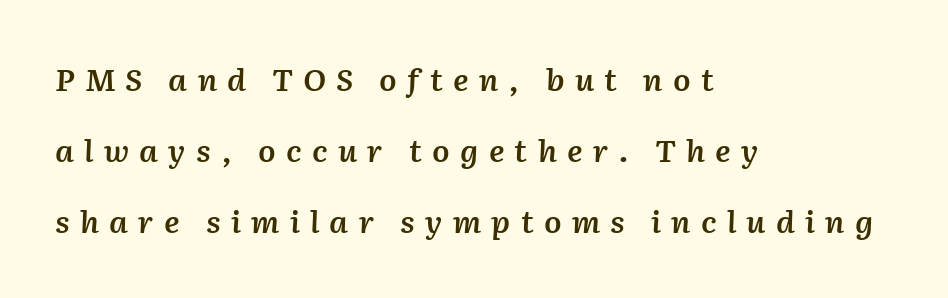
{"italic": "yes", "lean": "right", "slant_degrees": 2, "bold": "semi", "weight": "semibold", "width": "normal", "stroke_contrast": "medium", "x_height": "medium", "monospaced": "no", "underline": "no", "align": "left", "line_spacing": "loose", "line_spacing_ratio": 2.29, "letter_spacing": "wide", "letter_spacing_em": 0.33, "glyph_px": 31}
